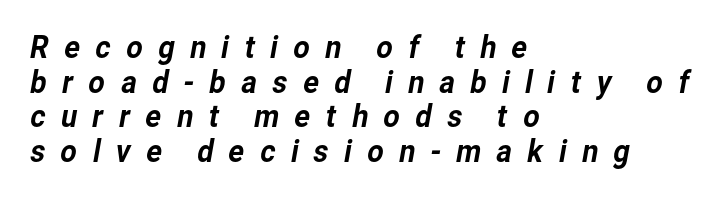
Q: Is the typeface a serif or a sans-serif typeface? A: Sans-serif.
Q: Is the text underlined? A: No.
Q: How is the paragraph aligned? A: Left-aligned.
Q: Is the spacing between letters normal or unusually wide? A: Unusually wide.
Q: Is the spacing between lines tight, normal or loose? A: Tight.
Q: Width (condensed, normal, or wide)? A: Normal.
Q: Stroke contrast? A: Low.
Q: x-height? A: Medium.
Q: Monospaced? A: No.
